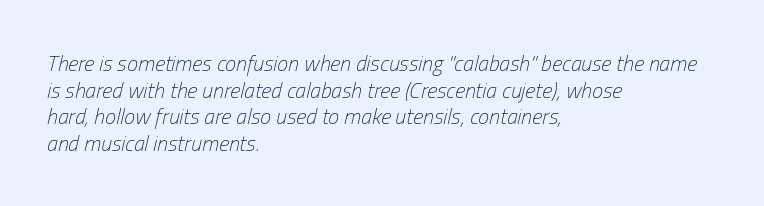
The image shows 22 px text type, italic (leaning right); set left-aligned, line spacing 1.21x, normal letter spacing, not underlined.
